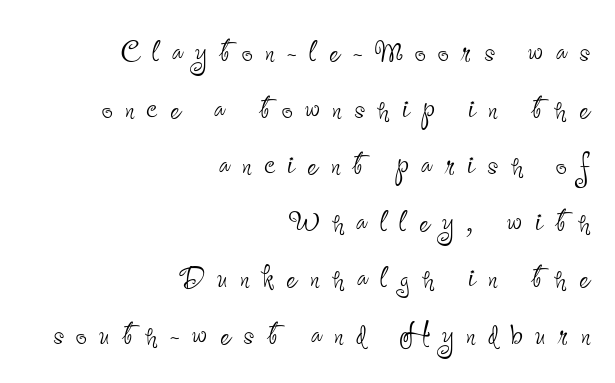
The image shows 39 px thin, condensed sans-serif type; set right-aligned, normal line spacing (1.45x), unusually wide letter spacing (+0.32 em), not underlined; low stroke contrast and a small x-height.
